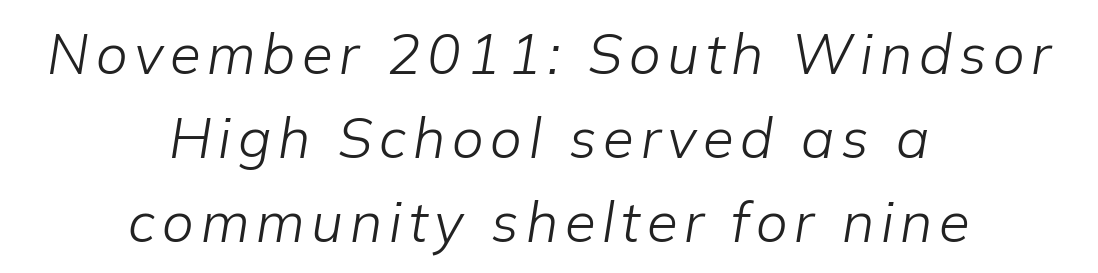
The compositor balanced each line on the midline. This sample has the flowing, uneven cadence of proportional lettering. One glance says typical: line gaps are just what's usual. Rendered with sloped, italic letterforms. On a weight scale, this lands at 450 or below.
